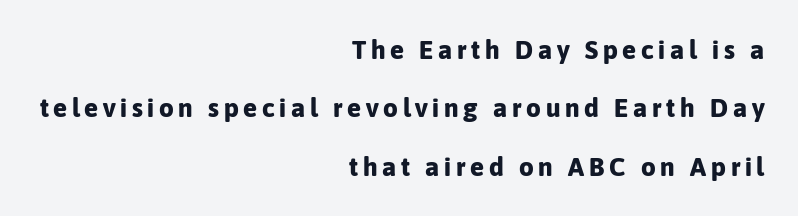
The image shows 26 px bold type, upright; set right-aligned, loose line spacing (2.25x), not underlined.
